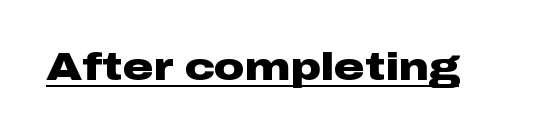
The image shows 38 px heavy, wide sans-serif type, upright; set normal letter spacing, underlined; low stroke contrast and a medium x-height.
